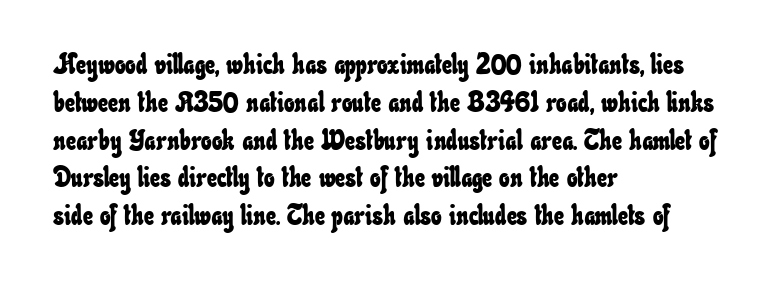
Q: Is the text underlined? A: No.
Q: How is the paragraph aligned? A: Left-aligned.
Q: Is the spacing between letters normal or unusually wide? A: Normal.
Q: Is the spacing between lines tight, normal or loose? A: Normal.
Q: Width (condensed, normal, or wide)? A: Condensed.
Q: Stroke contrast? A: Low.
Q: x-height? A: Small.
Q: Monospaced? A: No.
